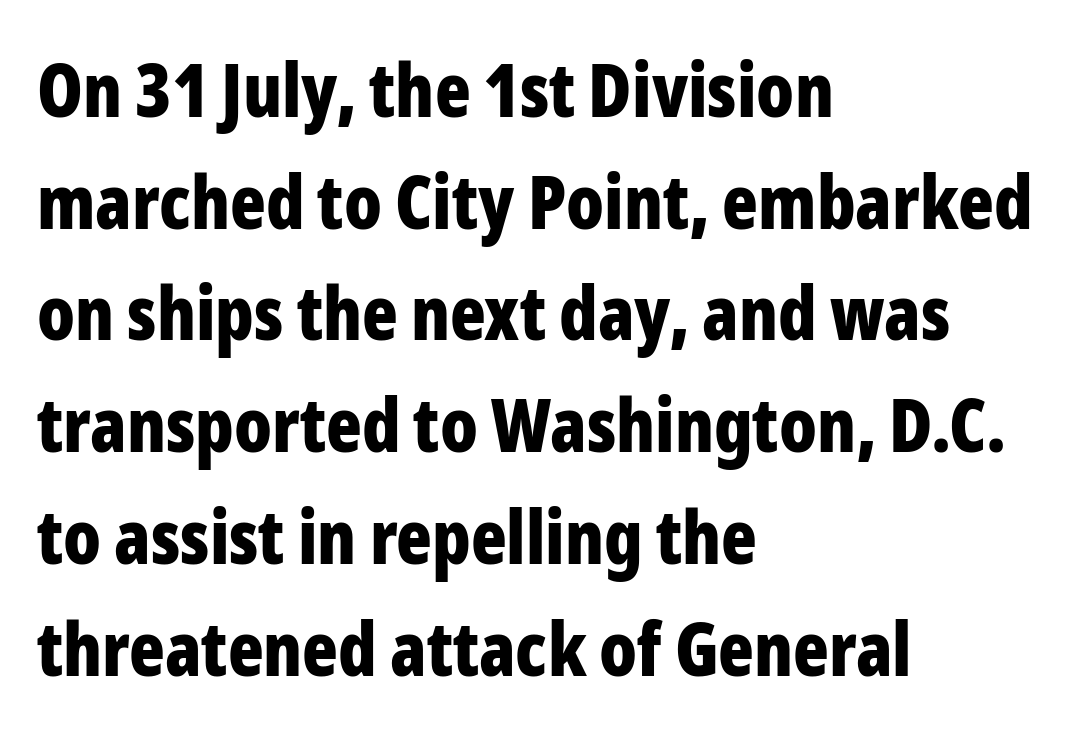
Glance below the letters and you will spot only blank space. Quick note: interline space is typical. In terms of letterspacing, this is plain default setting. Stroke thickness is high; the sample reads as a true bold.
